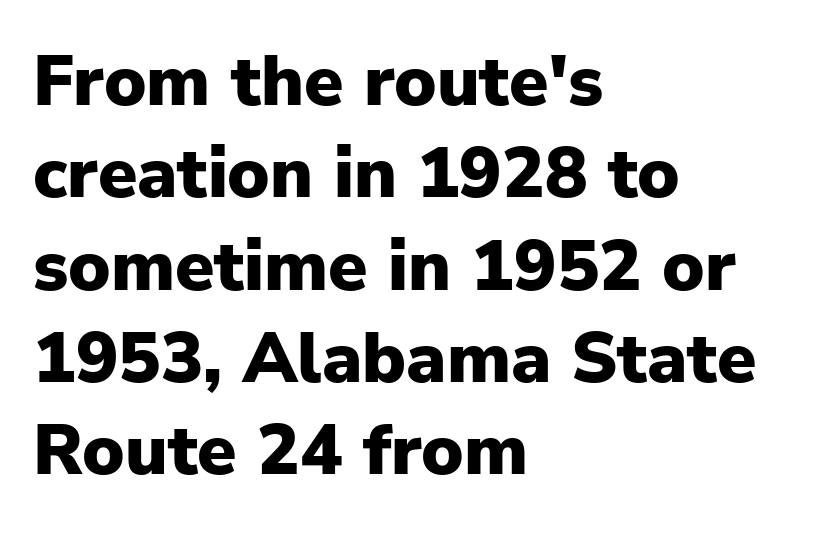
The designer left line spacing at the default. The strip under each line holds only bare page. Compared with typical body copy, the letter spacing here is the same. These lines are composed in type without serifs. Think of a printed novel: that variable character pitch is what you see here.
